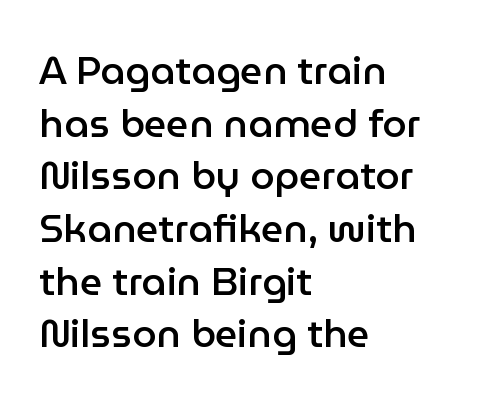
Q: Is the text bold? A: Semi-bold.
Q: Is the text italic (slanted)? A: No, it is upright.
Q: Is the typeface a serif or a sans-serif typeface? A: Sans-serif.
Q: Is the text underlined? A: No.
Q: How is the paragraph aligned? A: Left-aligned.
Q: Is the spacing between letters normal or unusually wide? A: Normal.
Q: Is the spacing between lines tight, normal or loose? A: Normal.
Q: Width (condensed, normal, or wide)? A: Normal.
Q: Stroke contrast? A: Low.
Q: x-height? A: Medium.
Q: Monospaced? A: No.
